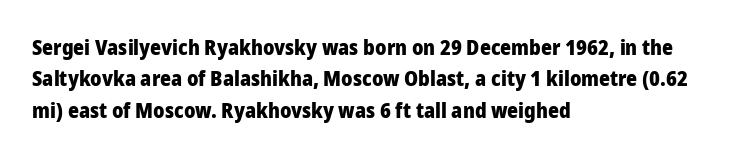
The passage shown is emphatically bold. The specimen reads as upright at a glance. Alignment: flush left. What stands out about the letter spacing? Nothing — it is the standard amount. The block of text has a typical density, with ordinary space between rows. The words here are not underlined.
